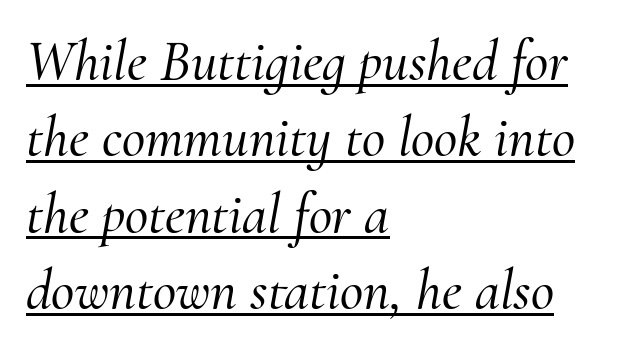
The image shows 57 px serif type, italic (leaning right); set left-aligned, normal line spacing (1.34x), normal letter spacing, underlined; medium stroke contrast and a small x-height.
